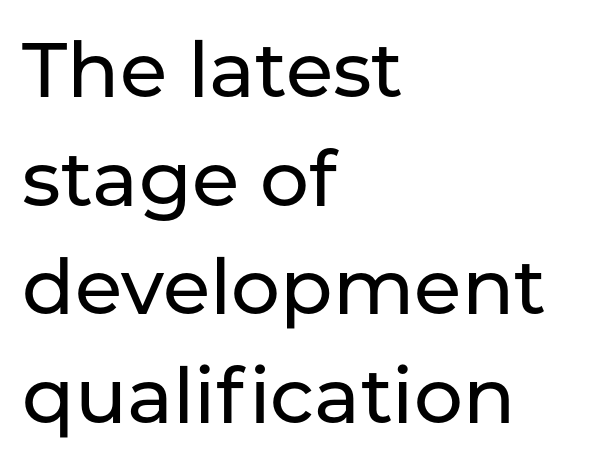
Q: Is the text italic (slanted)? A: No, it is upright.
Q: Is the typeface a serif or a sans-serif typeface? A: Sans-serif.
Q: Is the text underlined? A: No.
Q: How is the paragraph aligned? A: Left-aligned.
Q: Is the spacing between letters normal or unusually wide? A: Normal.
Q: Is the spacing between lines tight, normal or loose? A: Normal.
Q: Width (condensed, normal, or wide)? A: Normal.
Q: Stroke contrast? A: Low.
Q: x-height? A: Medium.
Q: Monospaced? A: No.
